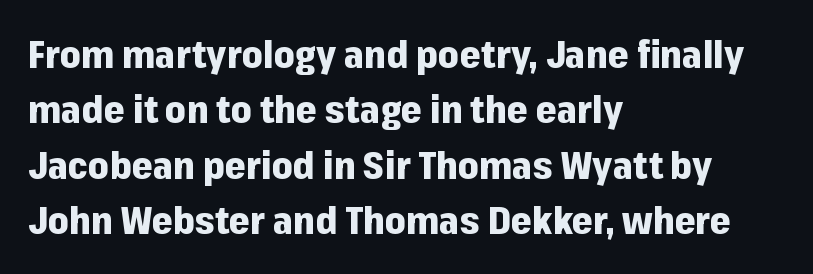
Q: Is the text bold? A: Yes.
Q: Is the text italic (slanted)? A: No, it is upright.
Q: Is the typeface a serif or a sans-serif typeface? A: Sans-serif.
Q: Is the text underlined? A: No.
Q: How is the paragraph aligned? A: Left-aligned.
Q: Is the spacing between letters normal or unusually wide? A: Normal.
Q: Is the spacing between lines tight, normal or loose? A: Normal.
Q: Width (condensed, normal, or wide)? A: Normal.
Q: Stroke contrast? A: Low.
Q: x-height? A: Medium.
Q: Monospaced? A: No.
